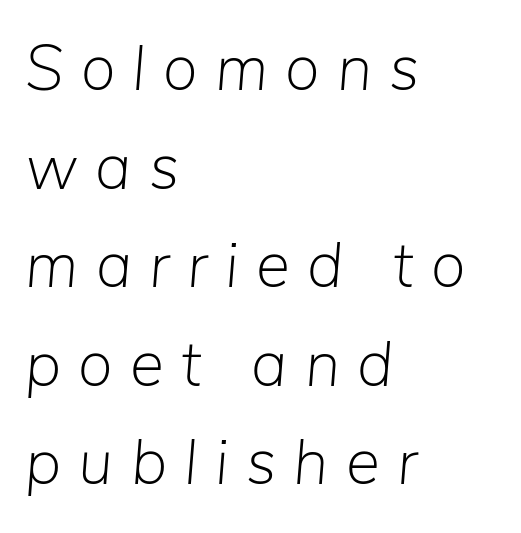
Q: Is the text bold? A: No.
Q: Is the text italic (slanted)? A: Yes, it leans right by about 5 degrees.
Q: Is the text underlined? A: No.
Q: How is the paragraph aligned? A: Left-aligned.
Q: Is the spacing between letters normal or unusually wide? A: Unusually wide.
Q: Is the spacing between lines tight, normal or loose? A: Normal.
Q: Width (condensed, normal, or wide)? A: Normal.
Q: Stroke contrast? A: Low.
Q: x-height? A: Medium.
Q: Monospaced? A: No.
